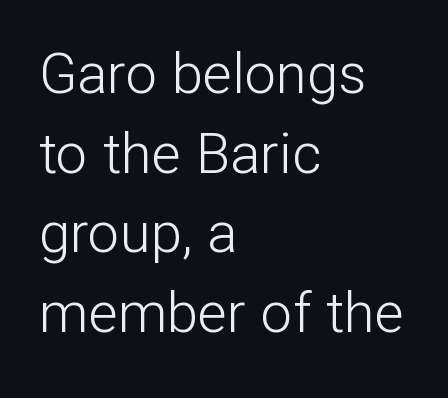
The image shows 56 px light sans-serif type, upright; set left-aligned, normal line spacing (1.42x), normal letter spacing, not underlined; low stroke contrast and a medium x-height.
